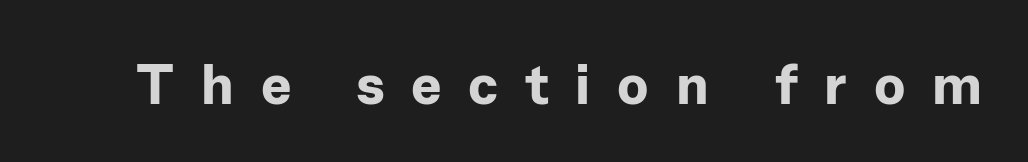
Q: Is the text bold? A: Yes.
Q: Is the text italic (slanted)? A: No, it is upright.
Q: Is the typeface a serif or a sans-serif typeface? A: Sans-serif.
Q: Is the text underlined? A: No.
Q: Is the spacing between letters normal or unusually wide? A: Unusually wide.
Q: Width (condensed, normal, or wide)? A: Normal.
Q: Stroke contrast? A: Low.
Q: x-height? A: Medium.
Q: Monospaced? A: No.
